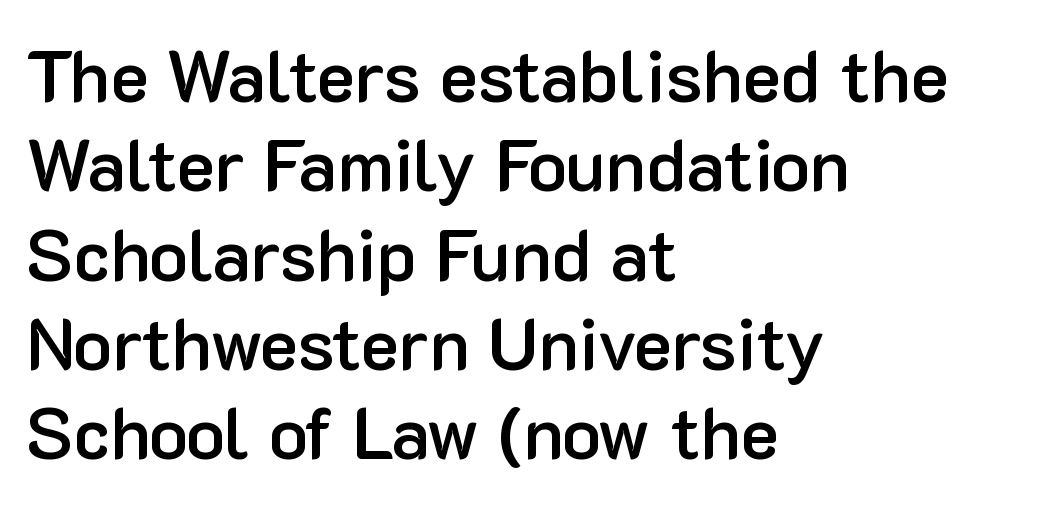
{"serif": "no", "italic": "no", "bold": "semi", "weight": "semibold", "width": "normal", "stroke_contrast": "low", "x_height": "medium", "monospaced": "no", "underline": "no", "align": "left", "line_spacing_ratio": 1.24, "letter_spacing": "normal", "letter_spacing_em": 0.0, "glyph_px": 72}
